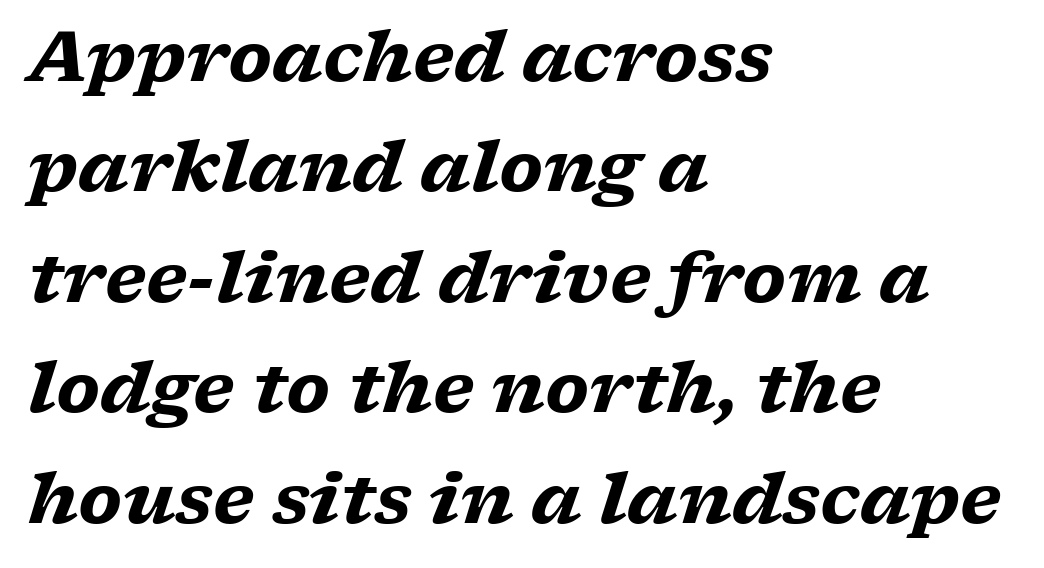
{"serif": "yes", "italic": "yes", "lean": "right", "slant_degrees": 17, "bold": "yes", "weight": "heavy", "width": "wide", "stroke_contrast": "low", "x_height": "medium", "monospaced": "no", "underline": "no", "align": "left", "line_spacing": "normal", "line_spacing_ratio": 1.6, "letter_spacing": "normal", "letter_spacing_em": 0.0, "glyph_px": 69}
